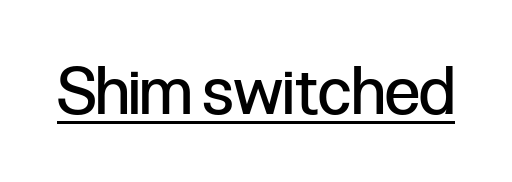
{"serif": "no", "italic": "no", "bold": "no", "weight": "regular", "width": "condensed", "stroke_contrast": "low", "x_height": "medium", "monospaced": "no", "underline": "yes", "letter_spacing": "normal", "letter_spacing_em": 0.0, "glyph_px": 66}
